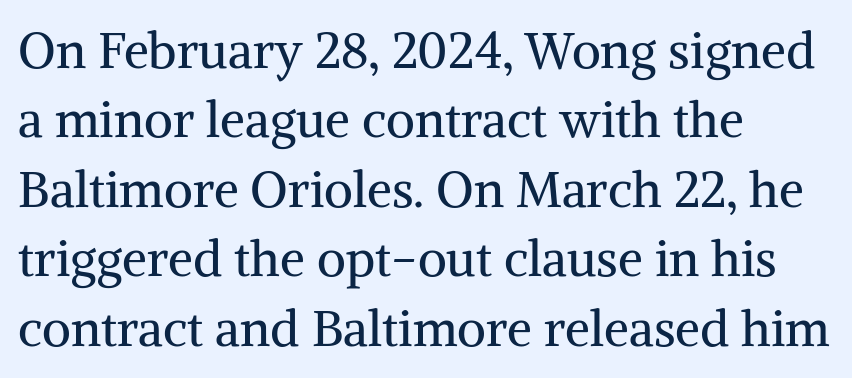
Horizontal bands of white between lines are of average thickness. One-word summary of the alignment: left. Each row of text sits above clean, open space. The axis of the letterforms is exactly vertical.
